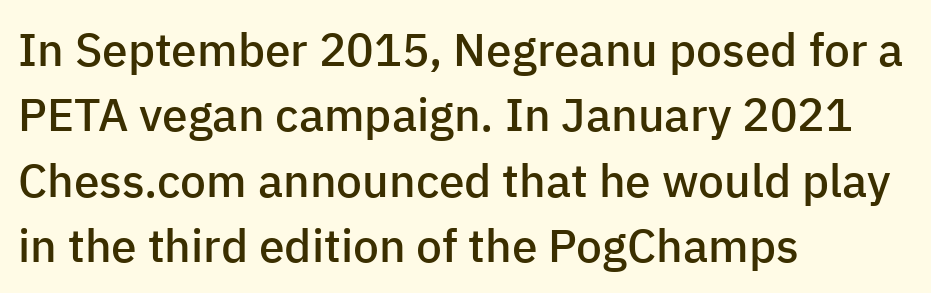
The image shows 46 px semibold sans-serif type, upright; set left-aligned, normal line spacing (1.42x), normal letter spacing, not underlined; low stroke contrast and a medium x-height.
